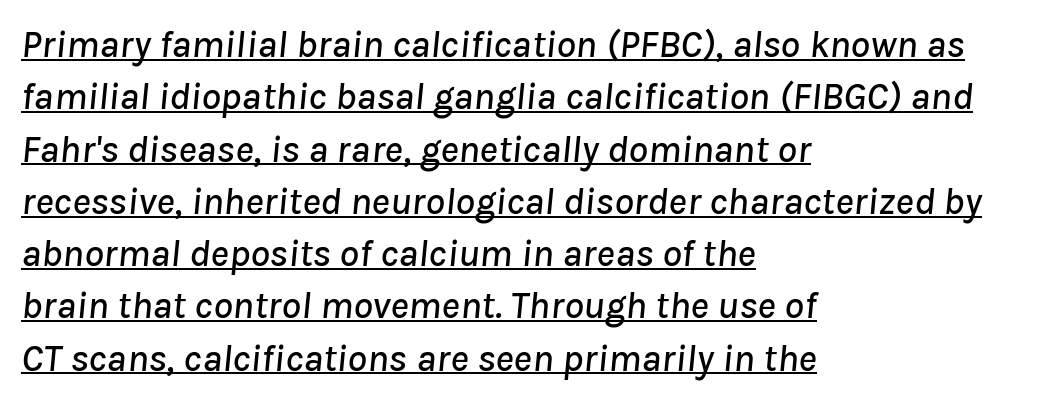
Q: Is the text italic (slanted)? A: Yes, it leans right by about 8 degrees.
Q: Is the text underlined? A: Yes.
Q: How is the paragraph aligned? A: Left-aligned.
Q: Is the spacing between letters normal or unusually wide? A: Normal.
Q: Is the spacing between lines tight, normal or loose? A: Normal.
Q: Width (condensed, normal, or wide)? A: Normal.
Q: Stroke contrast? A: Low.
Q: x-height? A: Medium.
Q: Monospaced? A: No.
